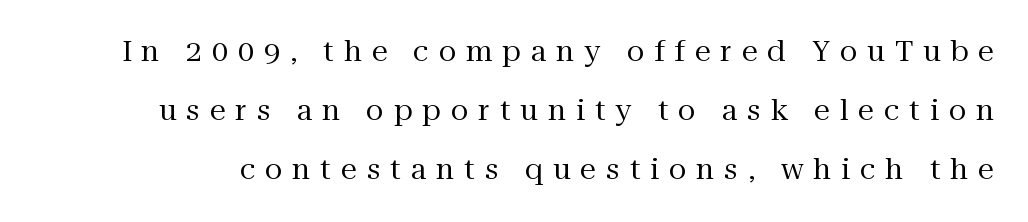
{"serif": "yes", "italic": "no", "bold": "no", "weight": "regular", "width": "normal", "stroke_contrast": "medium", "x_height": "medium", "monospaced": "no", "underline": "no", "line_spacing": "loose", "line_spacing_ratio": 2.04, "letter_spacing": "wide", "letter_spacing_em": 0.34, "glyph_px": 29}
